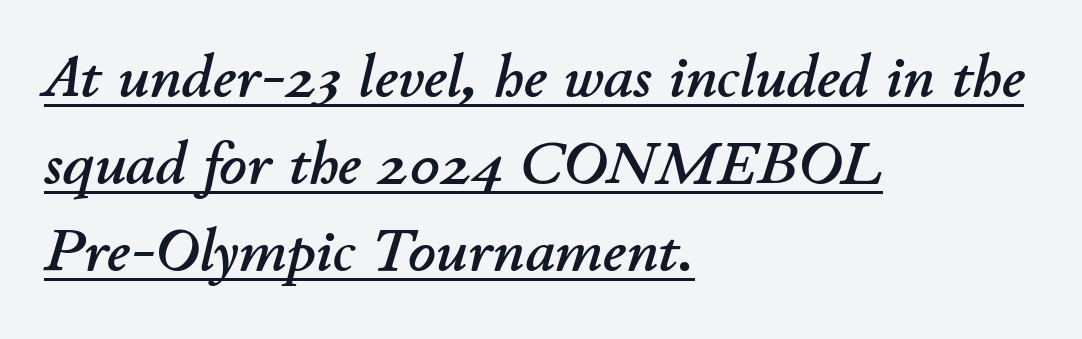
{"italic": "yes", "lean": "right", "slant_degrees": 11, "width": "normal", "stroke_contrast": "low", "x_height": "small", "monospaced": "no", "underline": "yes", "align": "left", "line_spacing": "normal", "line_spacing_ratio": 1.45, "letter_spacing": "normal", "letter_spacing_em": 0.0, "glyph_px": 60}
